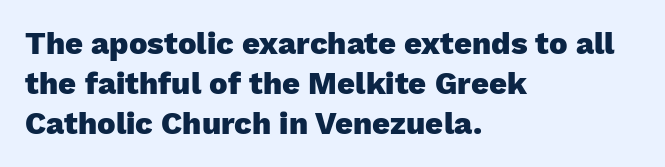
{"serif": "no", "italic": "no", "bold": "yes", "weight": "heavy", "width": "normal", "stroke_contrast": "low", "x_height": "medium", "monospaced": "no", "underline": "no", "align": "left", "line_spacing": "normal", "line_spacing_ratio": 1.29, "letter_spacing": "normal", "letter_spacing_em": 0.0, "glyph_px": 31}
